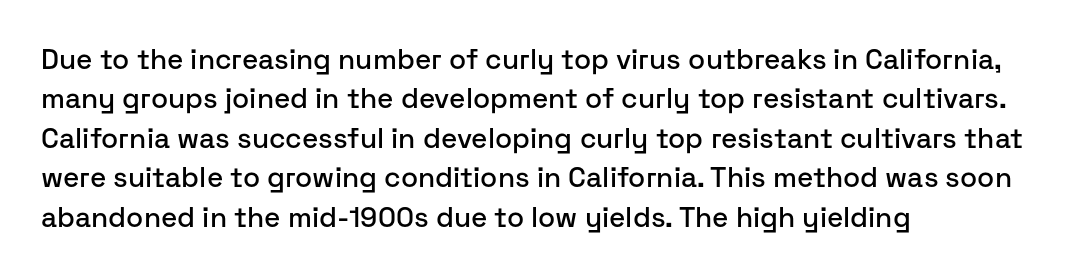
Q: Is the text italic (slanted)? A: No, it is upright.
Q: Is the typeface a serif or a sans-serif typeface? A: Sans-serif.
Q: Is the text underlined? A: No.
Q: How is the paragraph aligned? A: Left-aligned.
Q: Is the spacing between letters normal or unusually wide? A: Normal.
Q: Is the spacing between lines tight, normal or loose? A: Normal.
Q: Width (condensed, normal, or wide)? A: Normal.
Q: Stroke contrast? A: Low.
Q: x-height? A: Medium.
Q: Monospaced? A: No.
